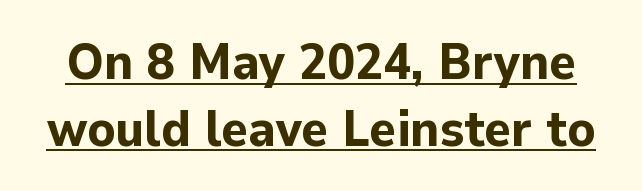
The image shows 51 px bold sans-serif type, upright; set normal line spacing (1.31x), normal letter spacing, underlined; low stroke contrast and a medium x-height.
